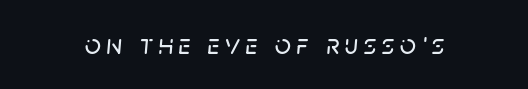
You could not count columns in this text — the font is proportionally spaced. Rule under the text: the space is simply empty. Someone cranked the tracking dial way up on this one. Tall strokes in this sample are angled rather than plumb.
